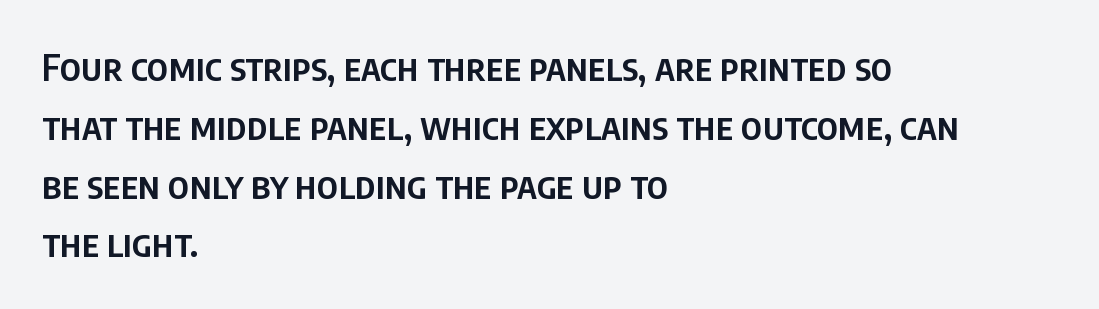
{"serif": "no", "italic": "no", "bold": "semi", "weight": "semibold", "width": "condensed", "stroke_contrast": "low", "x_height": "large", "monospaced": "no", "underline": "no", "align": "left", "line_spacing": "normal", "line_spacing_ratio": 1.59, "letter_spacing": "normal", "letter_spacing_em": 0.0, "glyph_px": 37}
